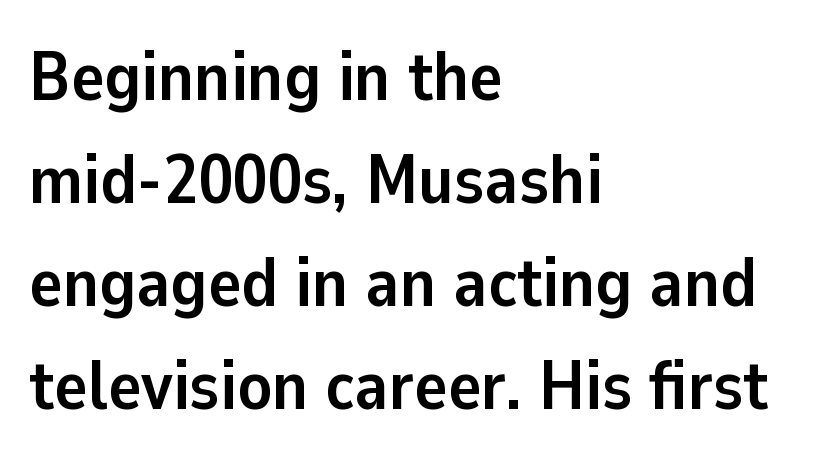
Q: Is the text bold? A: Yes.
Q: Is the text italic (slanted)? A: No, it is upright.
Q: Is the typeface a serif or a sans-serif typeface? A: Sans-serif.
Q: Is the text underlined? A: No.
Q: How is the paragraph aligned? A: Left-aligned.
Q: Is the spacing between letters normal or unusually wide? A: Normal.
Q: Is the spacing between lines tight, normal or loose? A: Normal.
Q: Width (condensed, normal, or wide)? A: Normal.
Q: Stroke contrast? A: Low.
Q: x-height? A: Medium.
Q: Monospaced? A: No.
